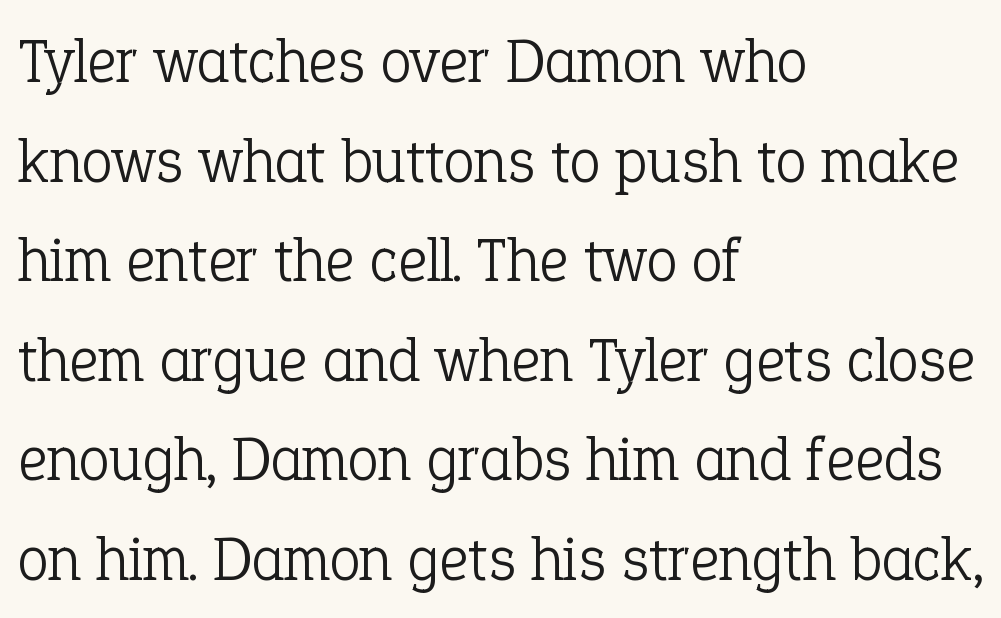
Q: Is the text bold? A: No.
Q: Is the text italic (slanted)? A: No, it is upright.
Q: Is the typeface a serif or a sans-serif typeface? A: Serif.
Q: Is the text underlined? A: No.
Q: How is the paragraph aligned? A: Left-aligned.
Q: Is the spacing between letters normal or unusually wide? A: Normal.
Q: Is the spacing between lines tight, normal or loose? A: Normal.
Q: Width (condensed, normal, or wide)? A: Normal.
Q: Stroke contrast? A: Low.
Q: x-height? A: Medium.
Q: Monospaced? A: No.
